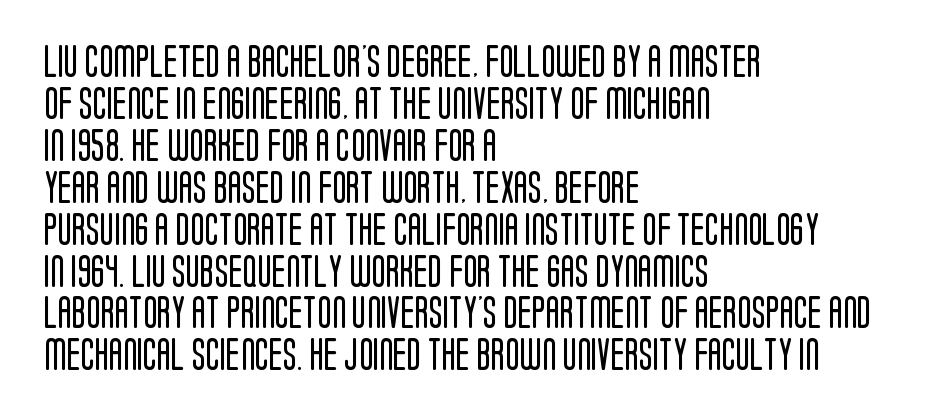
{"serif": "no", "italic": "no", "bold": "no", "weight": "regular", "width": "condensed", "stroke_contrast": "low", "x_height": "large", "monospaced": "no", "underline": "no", "align": "left", "line_spacing": "normal", "line_spacing_ratio": 1.27, "letter_spacing": "normal", "letter_spacing_em": 0.0, "glyph_px": 33}
